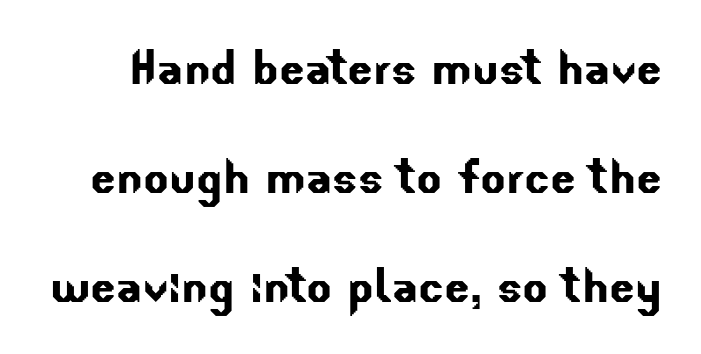
Q: Is the typeface a serif or a sans-serif typeface? A: Sans-serif.
Q: Is the text underlined? A: No.
Q: Is the spacing between letters normal or unusually wide? A: Normal.
Q: Width (condensed, normal, or wide)? A: Normal.
Q: Stroke contrast? A: Low.
Q: x-height? A: Small.
Q: Monospaced? A: No.
